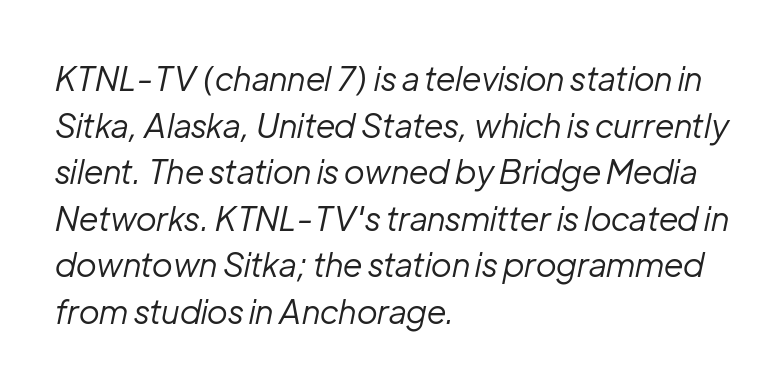
The image shows 33 px regular-weight type, italic (leaning right); set left-aligned, normal line spacing (1.41x), normal letter spacing, not underlined; low stroke contrast and a medium x-height.
